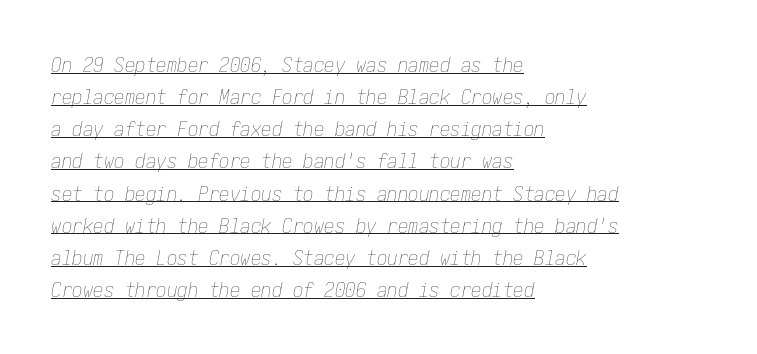
The image shows 21 px text type, italic (leaning right); set left-aligned, normal line spacing (1.53x), normal letter spacing, underlined.
